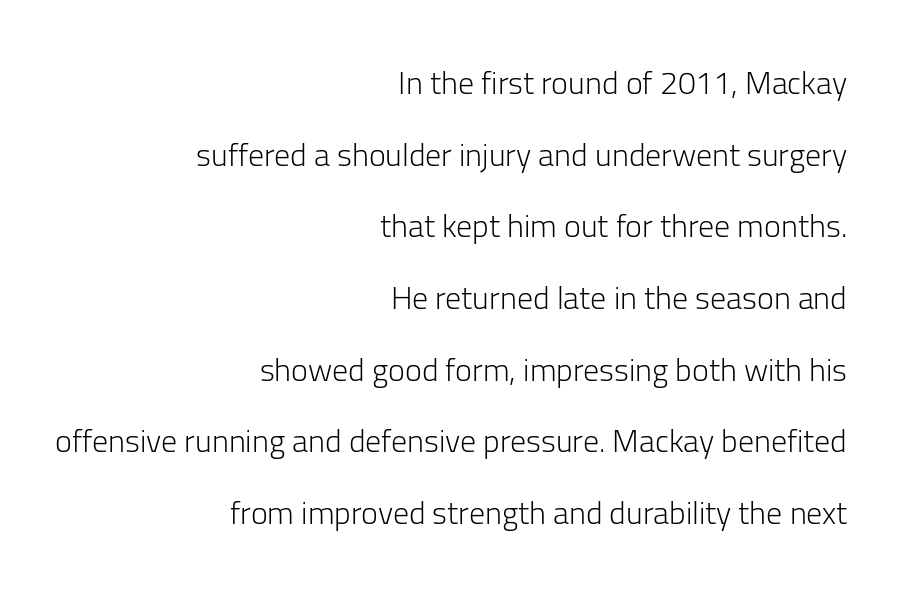
{"serif": "no", "italic": "no", "bold": "no", "weight": "light", "width": "normal", "stroke_contrast": "low", "x_height": "medium", "monospaced": "no", "underline": "no", "align": "right", "line_spacing": "loose", "line_spacing_ratio": 2.24, "letter_spacing": "normal", "letter_spacing_em": 0.0, "glyph_px": 32}
